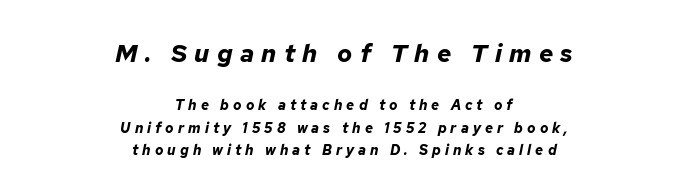
Q: Is the text bold? A: Yes.
Q: Is the text italic (slanted)? A: Yes, it leans right by about 12 degrees.
Q: Is the text underlined? A: No.
Q: How is the paragraph aligned? A: Centered.
Q: Is the spacing between letters normal or unusually wide? A: Unusually wide.
Q: Is the spacing between lines tight, normal or loose? A: Normal.
Q: Which block of text is set in a larger size, the first (top) or the second (bottom)? A: The first (top) one.
